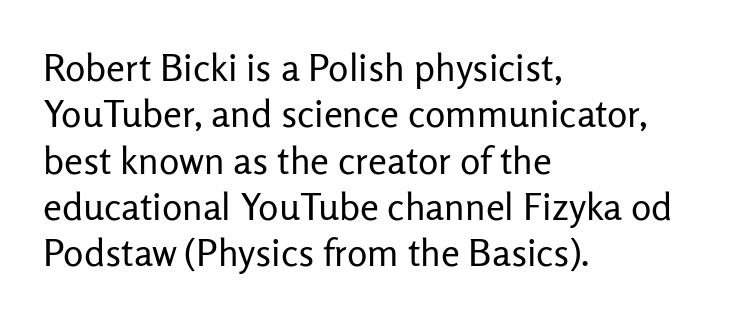
{"serif": "no", "italic": "no", "bold": "no", "weight": "regular", "width": "normal", "stroke_contrast": "low", "x_height": "medium", "monospaced": "no", "underline": "no", "align": "left", "line_spacing_ratio": 1.22, "letter_spacing": "normal", "letter_spacing_em": 0.0, "glyph_px": 38}
